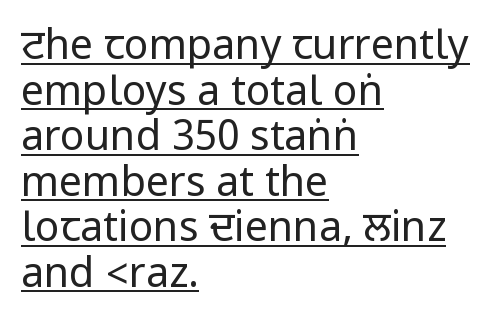
{"serif": "no", "italic": "no", "bold": "no", "weight": "regular", "width": "condensed", "stroke_contrast": "low", "underline": "yes", "align": "left", "line_spacing": "tight", "line_spacing_ratio": 1.11, "letter_spacing": "normal", "letter_spacing_em": 0.0, "glyph_px": 41}
